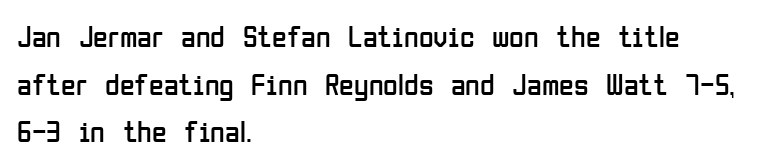
Casual observation: everything's shoved over to the left. Tracking here is standard; glyphs follow each other at the usual distance. The block of text has a typical density, with ordinary space between rows. In terms of letterform style, serifs are entirely absent.
